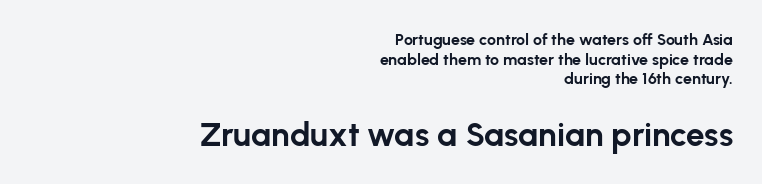
The image shows 33 px bold sans-serif type, upright; set right-aligned, line spacing 1.22x, normal letter spacing, not underlined; the second (bottom) block is 2.06x larger; low stroke contrast and a medium x-height.
